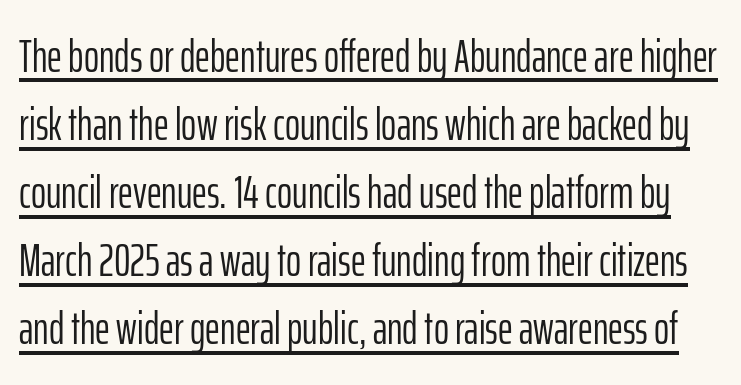
{"serif": "no", "italic": "no", "bold": "no", "weight": "light", "width": "condensed", "stroke_contrast": "low", "x_height": "medium", "monospaced": "no", "underline": "yes", "line_spacing": "normal", "line_spacing_ratio": 1.48, "letter_spacing": "normal", "letter_spacing_em": 0.0, "glyph_px": 46}
